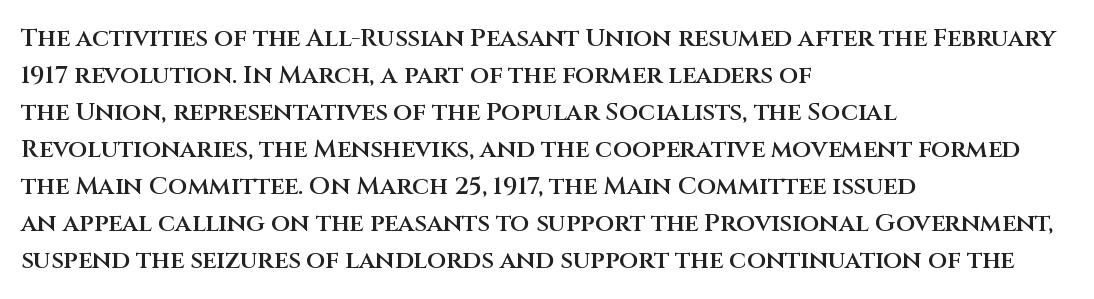
The image shows 25 px text type, upright; set left-aligned, normal line spacing (1.48x), normal letter spacing, not underlined.
